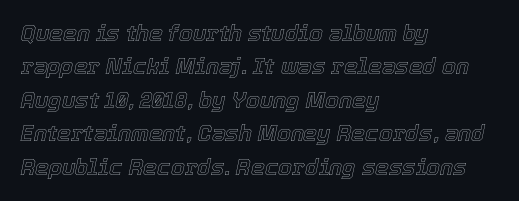
The image shows 22 px text type, italic (leaning right); set left-aligned, normal line spacing (1.52x), normal letter spacing, not underlined.
